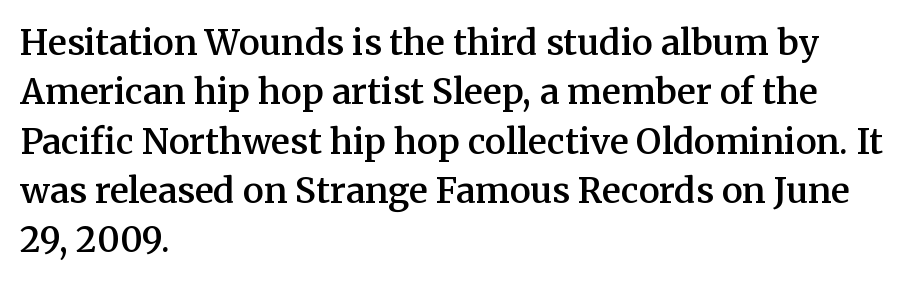
Q: Is the text bold? A: Semi-bold.
Q: Is the text italic (slanted)? A: No, it is upright.
Q: Is the typeface a serif or a sans-serif typeface? A: Serif.
Q: Is the text underlined? A: No.
Q: How is the paragraph aligned? A: Left-aligned.
Q: Is the spacing between letters normal or unusually wide? A: Normal.
Q: Is the spacing between lines tight, normal or loose? A: Normal.
Q: Width (condensed, normal, or wide)? A: Normal.
Q: Stroke contrast? A: Medium.
Q: x-height? A: Medium.
Q: Monospaced? A: No.
